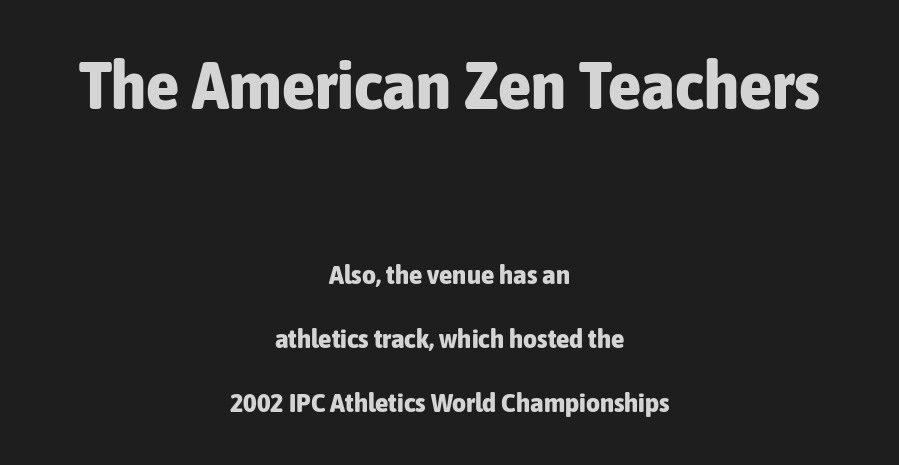
{"serif": "no", "italic": "no", "bold": "yes", "weight": "bold", "width": "condensed", "stroke_contrast": "low", "x_height": "medium", "monospaced": "no", "underline": "no", "align": "center", "line_spacing": "loose", "line_spacing_ratio": 2.37, "letter_spacing": "normal", "letter_spacing_em": 0.0, "larger_block": "first", "size_ratio": 2.48, "glyph_px": 67}
